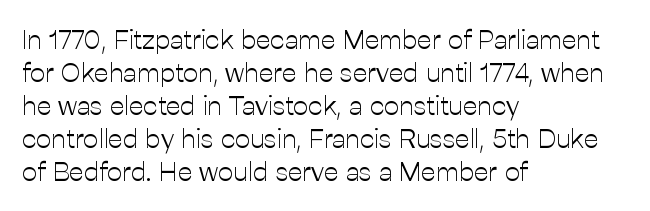
The image shows 27 px text type, upright; set left-aligned, line spacing 1.22x, normal letter spacing, not underlined.
